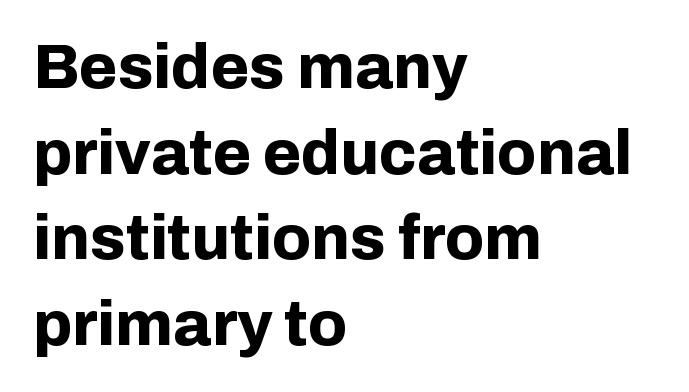
The rendering shows plain stroke endings on the letterforms — a sans-serif design. Emphasis by weight is at full strength: bold. Horizontal alignment here is leftward, the default for most running prose. Unlike italic type, these characters show no tilt at all. The passage shown is typed in a proportional face where columns would drift.
